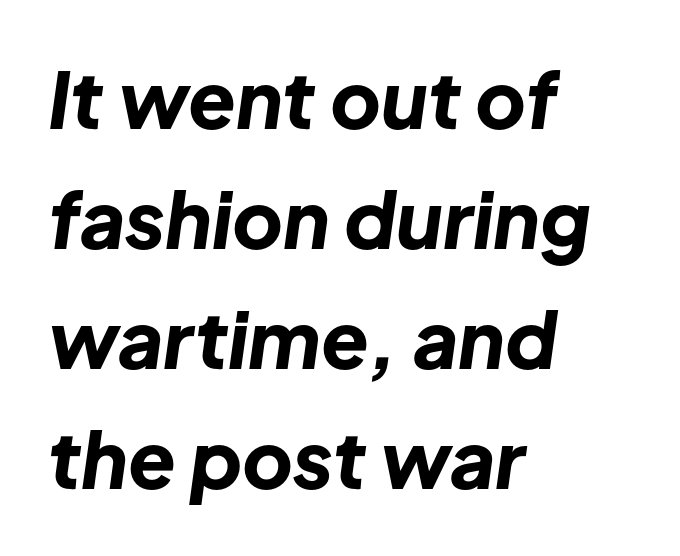
The image shows 78 px bold type, italic (leaning right); set left-aligned, normal line spacing (1.54x), normal letter spacing, not underlined; low stroke contrast and a medium x-height.
